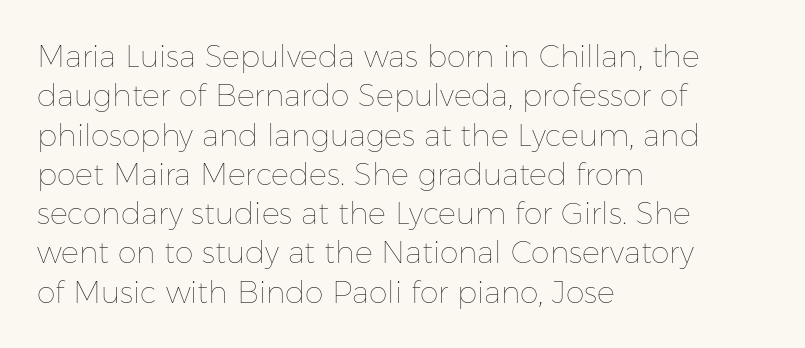
These lines were composed using upright roman letters. Casual observation: everything's shoved over to the left. These lines are rendered in a variable-pitch font. How are the letters spaced? Ordinarily, with no added tracking.
